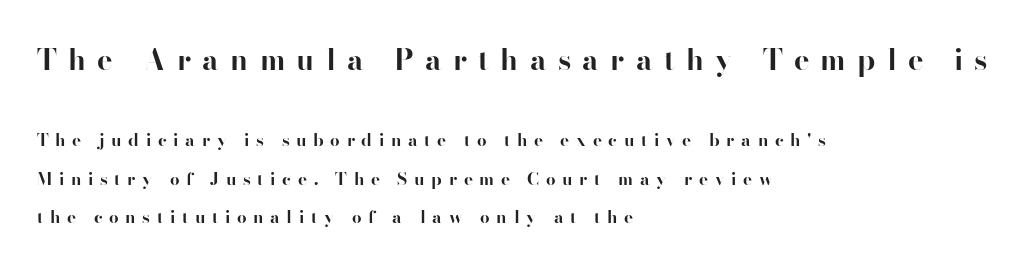
Q: Is the text bold? A: Yes.
Q: Is the text italic (slanted)? A: No, it is upright.
Q: Is the typeface a serif or a sans-serif typeface? A: Serif.
Q: Is the text underlined? A: No.
Q: How is the paragraph aligned? A: Left-aligned.
Q: Is the spacing between letters normal or unusually wide? A: Unusually wide.
Q: Is the spacing between lines tight, normal or loose? A: Loose.
Q: Which block of text is set in a larger size, the first (top) or the second (bottom)? A: The first (top) one.
Q: Width (condensed, normal, or wide)? A: Normal.
Q: Stroke contrast? A: High.
Q: x-height? A: Small.
Q: Monospaced? A: No.
